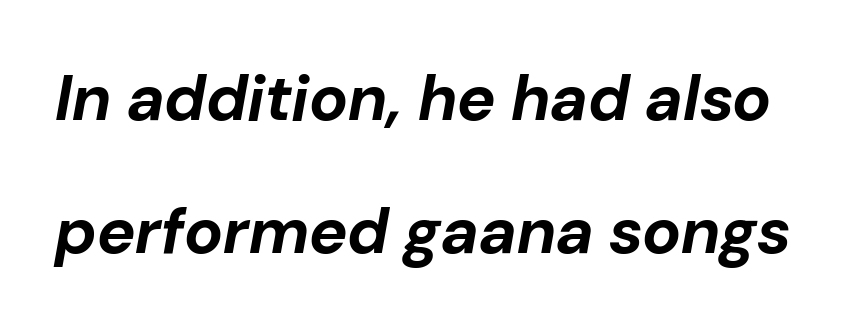
The image shows 65 px bold type, italic (leaning right); set loose line spacing (2.05x), normal letter spacing, not underlined; low stroke contrast and a medium x-height.
